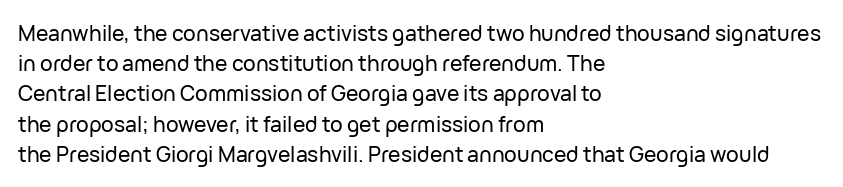
{"italic": "no", "underline": "no", "align": "left", "line_spacing": "normal", "line_spacing_ratio": 1.44, "letter_spacing": "normal", "letter_spacing_em": 0.0, "glyph_px": 21}
